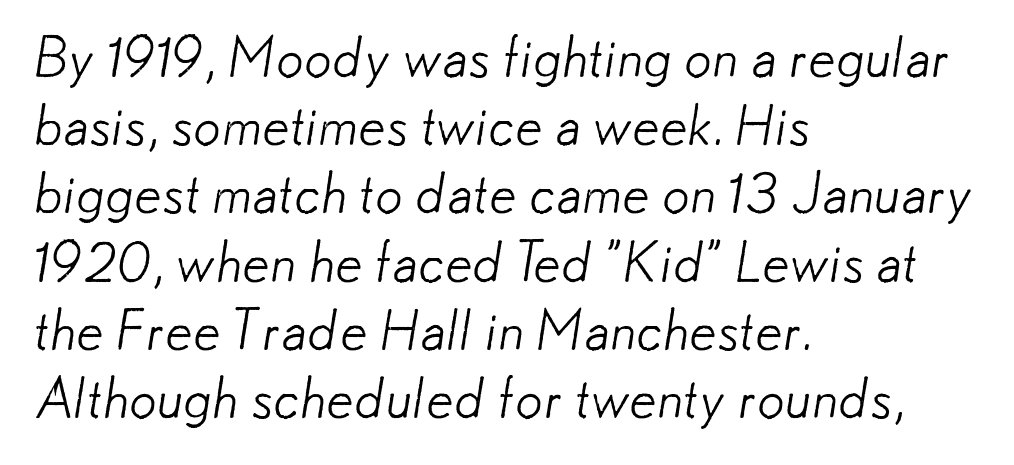
The passage shown is not bold in any degree. Honestly, there is no underline to notice here at all. In CSS terms this would be text-align: left. This sample uses plain, unmodified letter spacing.
